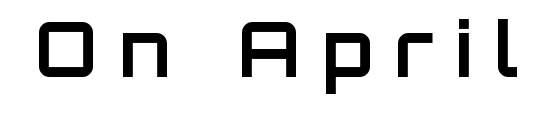
{"serif": "no", "italic": "no", "bold": "yes", "weight": "bold", "width": "normal", "stroke_contrast": "low", "x_height": "large", "monospaced": "no", "underline": "no", "letter_spacing": "wide", "letter_spacing_em": 0.29, "glyph_px": 75}
